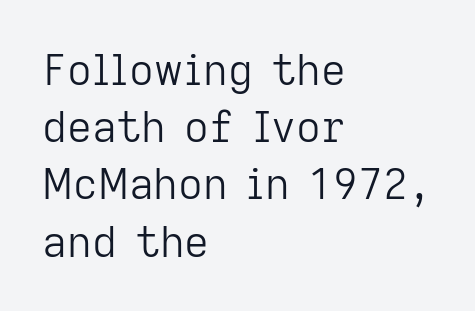
{"serif": "no", "italic": "no", "bold": "no", "weight": "light", "width": "normal", "stroke_contrast": "low", "x_height": "medium", "monospaced": "no", "underline": "no", "align": "left", "line_spacing": "normal", "line_spacing_ratio": 1.33, "letter_spacing": "normal", "letter_spacing_em": 0.0, "glyph_px": 43}
